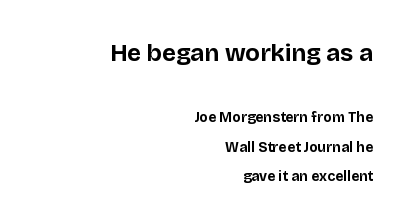
The image shows 24 px bold type, upright; set right-aligned, loose line spacing (2.12x), normal letter spacing, not underlined; the first (top) block is 1.71x larger.
